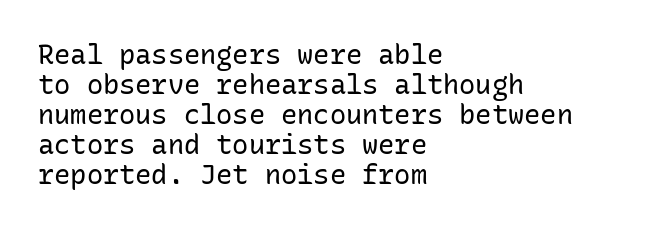
The image shows 27 px text type, upright; set left-aligned, tight line spacing (1.11x), normal letter spacing, not underlined.
